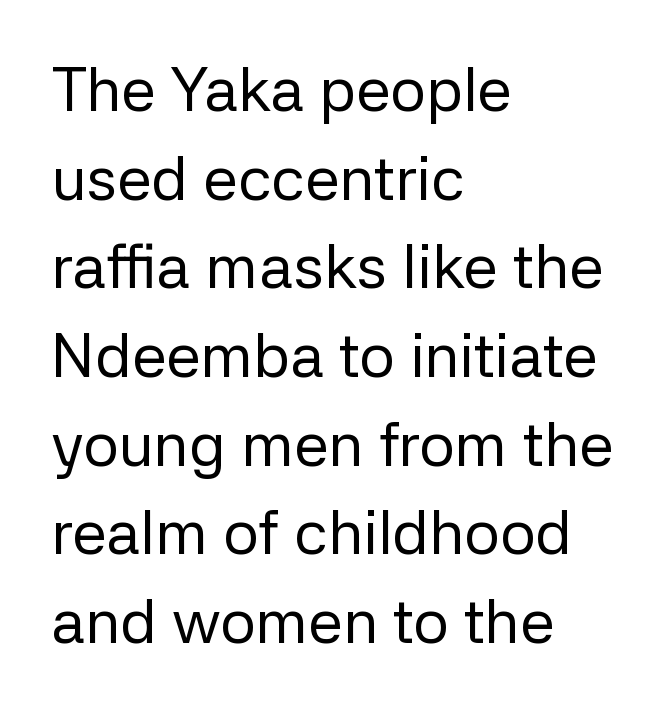
{"serif": "no", "italic": "no", "bold": "no", "weight": "regular", "width": "normal", "stroke_contrast": "low", "x_height": "medium", "monospaced": "no", "underline": "no", "align": "left", "line_spacing": "normal", "line_spacing_ratio": 1.43, "letter_spacing": "normal", "letter_spacing_em": 0.0, "glyph_px": 62}
